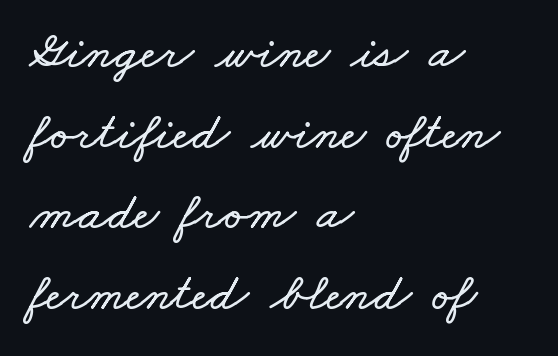
The image shows 53 px wide type; set left-aligned, normal line spacing (1.52x), normal letter spacing, not underlined; low stroke contrast and a small x-height.
